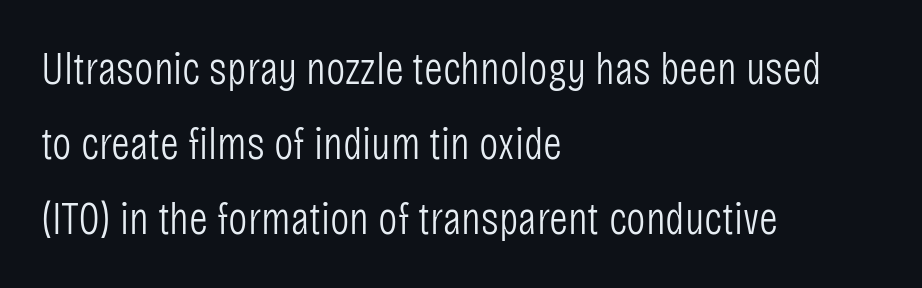
A sans-serif font was chosen for this passage. Upright lettering throughout. Nobody drew a line under any word here. Do the characters align in a grid? No, the font is proportional. Notice how descenders clear the ascenders below comfortably — that's standard leading.
